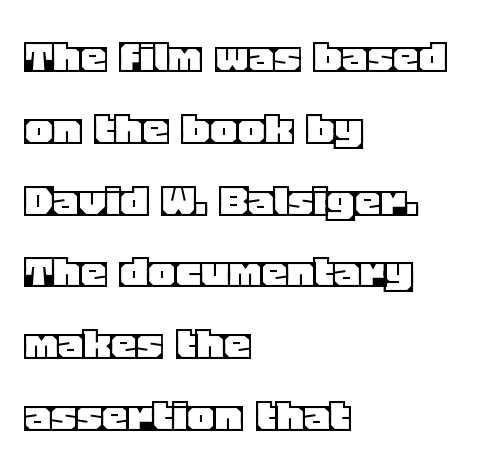
{"italic": "no", "width": "normal", "x_height": "large", "monospaced": "no", "underline": "no", "align": "left", "line_spacing": "normal", "line_spacing_ratio": 1.38, "letter_spacing": "normal", "letter_spacing_em": 0.0, "glyph_px": 52}
